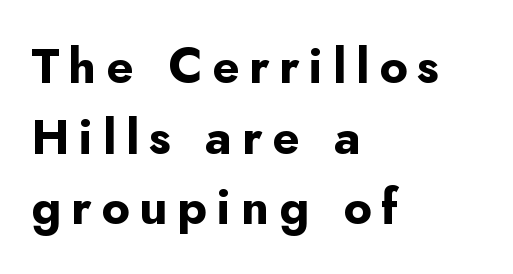
{"serif": "no", "italic": "no", "bold": "yes", "weight": "bold", "width": "normal", "stroke_contrast": "low", "x_height": "small", "monospaced": "no", "underline": "no", "align": "left", "line_spacing": "normal", "line_spacing_ratio": 1.44, "letter_spacing": "wide", "letter_spacing_em": 0.2, "glyph_px": 49}
